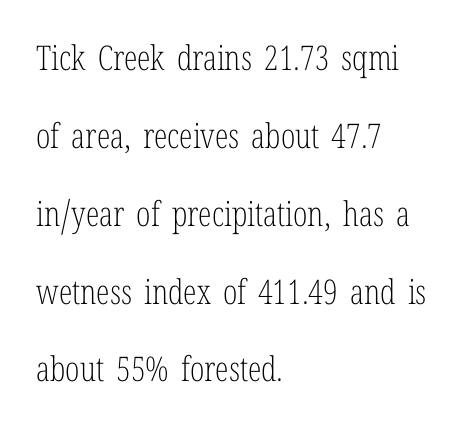
Q: Is the text bold? A: No.
Q: Is the text italic (slanted)? A: No, it is upright.
Q: Is the typeface a serif or a sans-serif typeface? A: Serif.
Q: Is the text underlined? A: No.
Q: How is the paragraph aligned? A: Left-aligned.
Q: Is the spacing between letters normal or unusually wide? A: Normal.
Q: Is the spacing between lines tight, normal or loose? A: Loose.
Q: Width (condensed, normal, or wide)? A: Condensed.
Q: Stroke contrast? A: Low.
Q: x-height? A: Medium.
Q: Monospaced? A: No.
